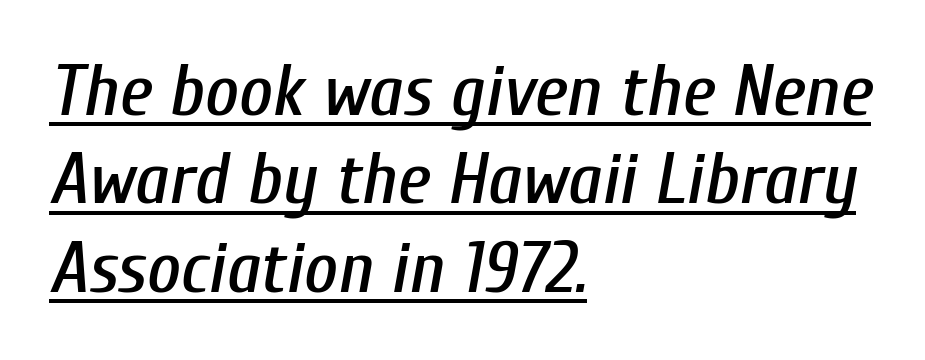
Q: Is the text italic (slanted)? A: Yes, it leans right by about 10 degrees.
Q: Is the text underlined? A: Yes.
Q: How is the paragraph aligned? A: Left-aligned.
Q: Is the spacing between letters normal or unusually wide? A: Normal.
Q: Width (condensed, normal, or wide)? A: Condensed.
Q: Stroke contrast? A: Low.
Q: x-height? A: Medium.
Q: Monospaced? A: No.
